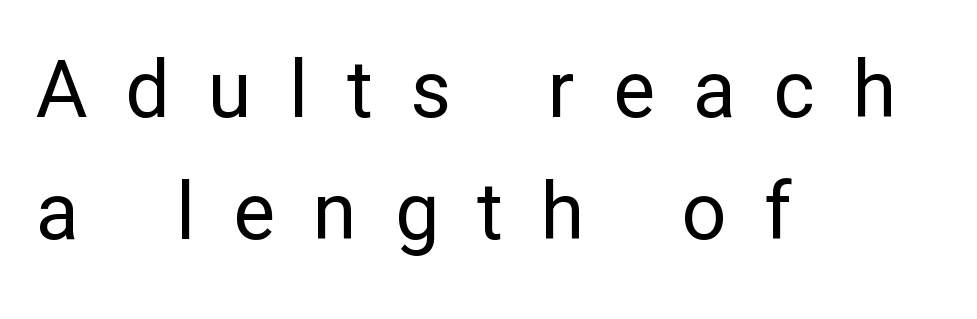
Q: Is the text bold? A: No.
Q: Is the text italic (slanted)? A: No, it is upright.
Q: Is the typeface a serif or a sans-serif typeface? A: Sans-serif.
Q: Is the text underlined? A: No.
Q: How is the paragraph aligned? A: Left-aligned.
Q: Is the spacing between letters normal or unusually wide? A: Unusually wide.
Q: Is the spacing between lines tight, normal or loose? A: Normal.
Q: Width (condensed, normal, or wide)? A: Normal.
Q: Stroke contrast? A: Low.
Q: x-height? A: Medium.
Q: Monospaced? A: No.
